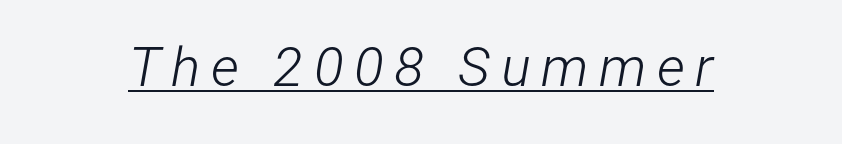
{"italic": "yes", "lean": "right", "slant_degrees": 12, "bold": "no", "weight": "light", "width": "condensed", "stroke_contrast": "low", "x_height": "medium", "monospaced": "no", "underline": "yes", "glyph_px": 55}
